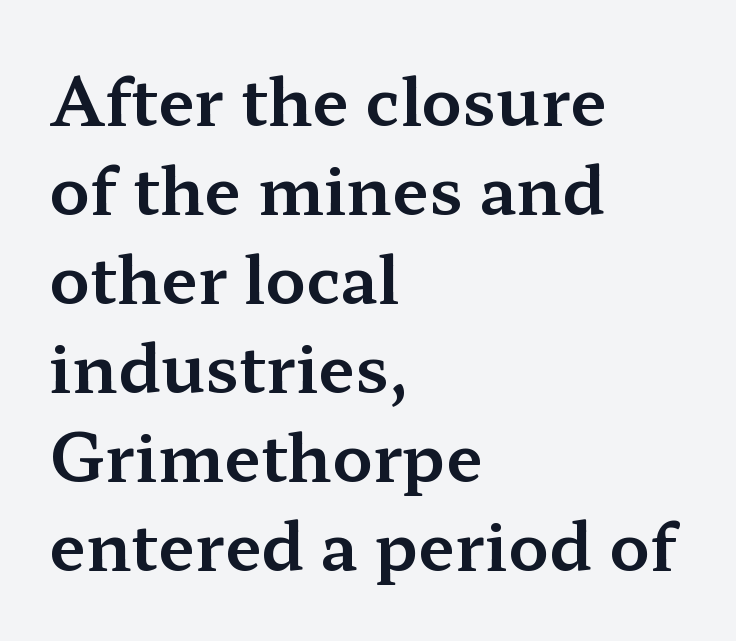
The string is rendered with underlining switched off. Caption: standard tracking, unaltered. You can tell from the footed stems that serif type was used. Each new line begins a customary step beneath the previous one. The lines are quadded left.
